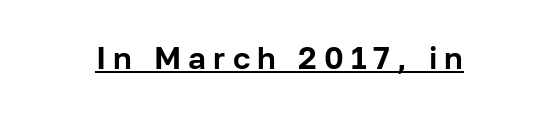
{"serif": "no", "italic": "no", "width": "normal", "stroke_contrast": "low", "x_height": "medium", "monospaced": "no", "underline": "yes", "letter_spacing": "wide", "letter_spacing_em": 0.23, "glyph_px": 31}
